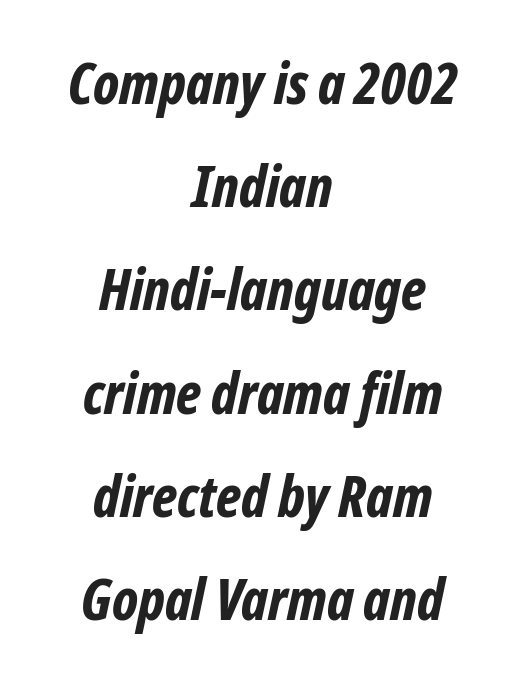
The paragraph has two soft edges and a firm central axis. A typesetter would call this proportional, since set widths differ per character. Underline: absent. Inter-character spacing is left at the font's built-in metrics.
